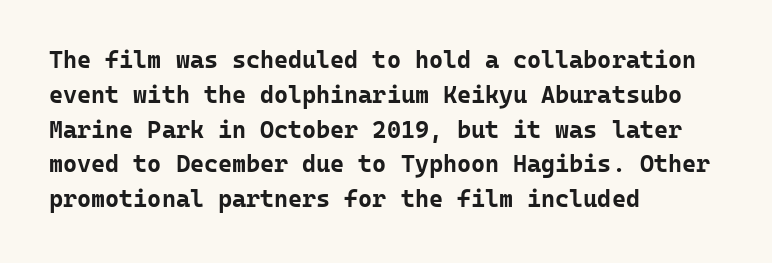
The image shows 24 px bold type, upright; set left-aligned, normal line spacing (1.45x), normal letter spacing, not underlined.
